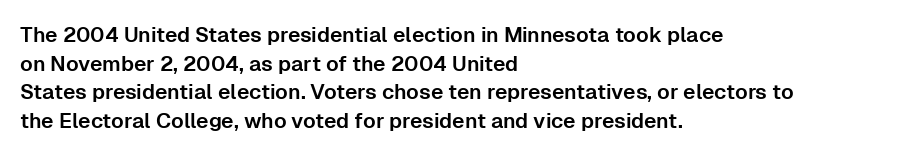
{"italic": "no", "underline": "no", "align": "left", "line_spacing": "normal", "line_spacing_ratio": 1.36, "letter_spacing": "normal", "letter_spacing_em": 0.0, "glyph_px": 21}
